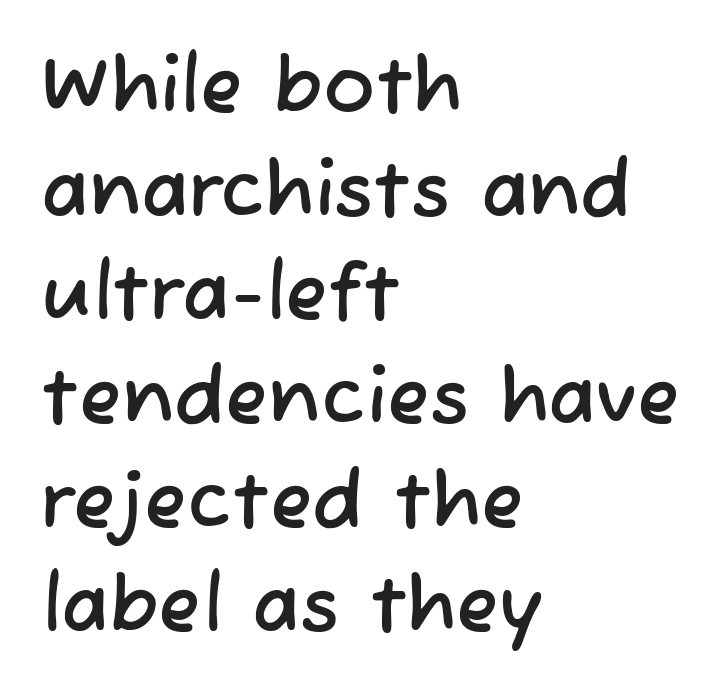
The image shows 78 px sans-serif type; set left-aligned, normal line spacing (1.33x), normal letter spacing, not underlined; low stroke contrast and a medium x-height.
